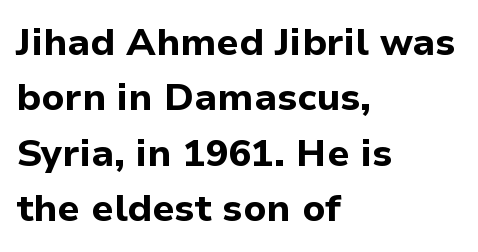
Q: Is the text bold? A: Yes.
Q: Is the text italic (slanted)? A: No, it is upright.
Q: Is the typeface a serif or a sans-serif typeface? A: Sans-serif.
Q: Is the text underlined? A: No.
Q: How is the paragraph aligned? A: Left-aligned.
Q: Is the spacing between letters normal or unusually wide? A: Normal.
Q: Is the spacing between lines tight, normal or loose? A: Normal.
Q: Width (condensed, normal, or wide)? A: Normal.
Q: Stroke contrast? A: Low.
Q: x-height? A: Medium.
Q: Monospaced? A: No.
